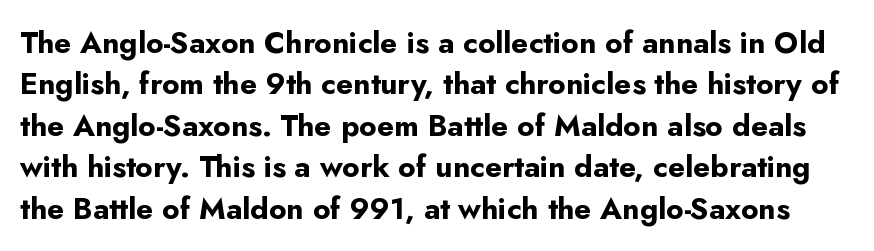
{"serif": "no", "italic": "no", "bold": "yes", "weight": "bold", "width": "normal", "stroke_contrast": "low", "x_height": "small", "monospaced": "no", "underline": "no", "line_spacing": "normal", "line_spacing_ratio": 1.38, "letter_spacing": "normal", "letter_spacing_em": 0.0, "glyph_px": 30}
